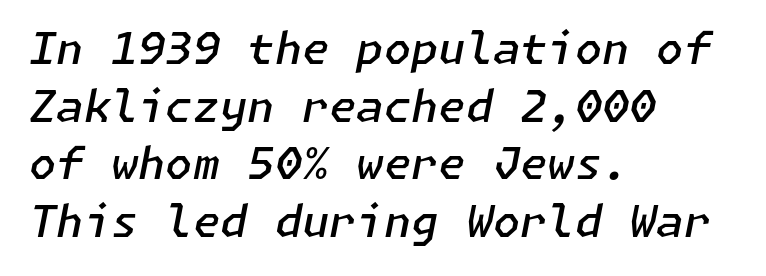
The image shows 44 px semibold type, italic (leaning right); set left-aligned, normal line spacing (1.31x), normal letter spacing, not underlined; low stroke contrast and a medium x-height.
